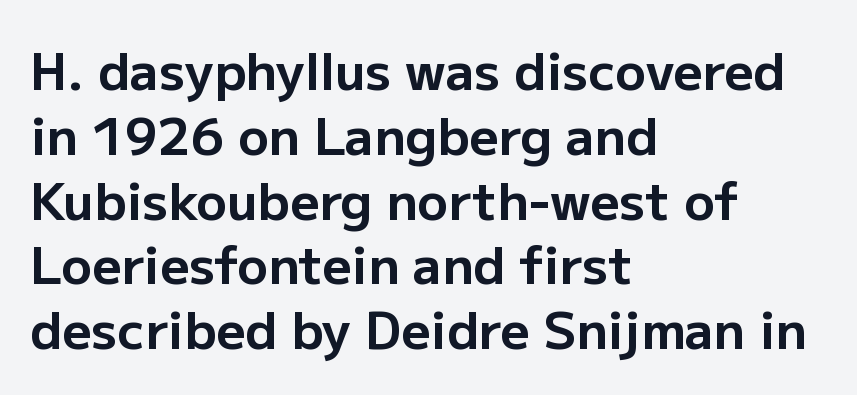
Spacing verdict: proportional, widths tailored to each character. Letters rest on an invisible, unmarked baseline. This sample is left-justified, so line endings fall wherever the words run out. Horizontal bands of white between lines are of average thickness. Unlike italic type, these characters show no tilt at all.
